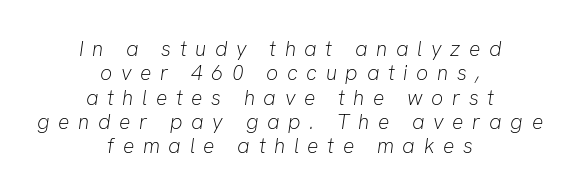
The image shows 21 px text type, italic (leaning right); set centered, line spacing 1.16x, unusually wide letter spacing (+0.41 em), not underlined.
